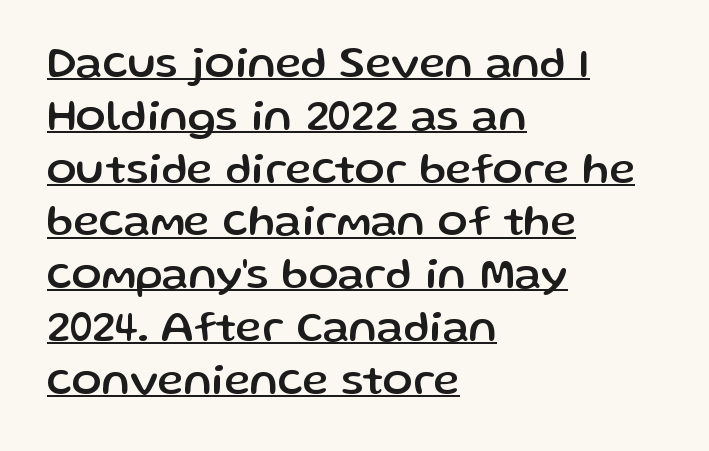
You could call the tracking neutral — neither tight nor loose. Italic? Not at all — the glyphs are vertical. Each line of the rendering has a horizontal stroke beneath the glyphs. This sample uses a sans-serif face. All the whitespace from short lines collects on the right.
